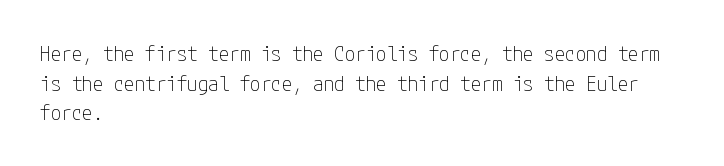
Q: Is the text bold? A: No.
Q: Is the text italic (slanted)? A: No, it is upright.
Q: Is the text underlined? A: No.
Q: How is the paragraph aligned? A: Left-aligned.
Q: Is the spacing between letters normal or unusually wide? A: Normal.
Q: Is the spacing between lines tight, normal or loose? A: Normal.
